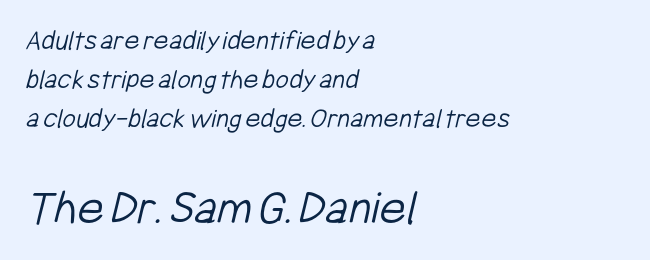
{"serif": "no", "bold": "no", "weight": "light", "width": "condensed", "stroke_contrast": "low", "x_height": "medium", "monospaced": "no", "underline": "no", "align": "left", "line_spacing": "normal", "line_spacing_ratio": 1.34, "letter_spacing": "normal", "letter_spacing_em": 0.0, "larger_block": "second", "size_ratio": 1.76, "glyph_px": 51}
